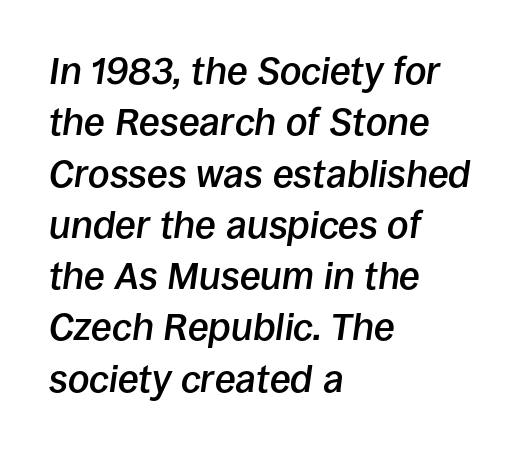
Q: Is the text bold? A: Semi-bold.
Q: Is the text italic (slanted)? A: Yes, it leans right by about 8 degrees.
Q: Is the text underlined? A: No.
Q: How is the paragraph aligned? A: Left-aligned.
Q: Is the spacing between letters normal or unusually wide? A: Normal.
Q: Is the spacing between lines tight, normal or loose? A: Normal.
Q: Width (condensed, normal, or wide)? A: Normal.
Q: Stroke contrast? A: Low.
Q: x-height? A: Large.
Q: Monospaced? A: No.
